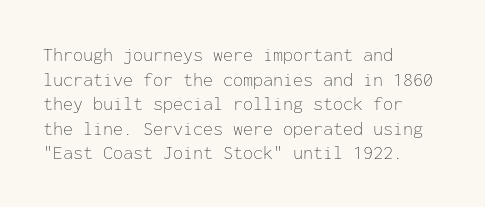
The image shows 20 px text type, upright; set left-aligned, line spacing 1.23x, normal letter spacing, not underlined.
